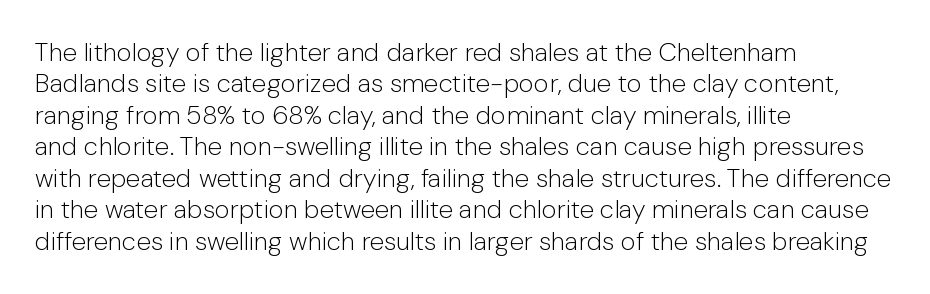
Q: Is the text bold? A: No.
Q: Is the text italic (slanted)? A: No, it is upright.
Q: Is the text underlined? A: No.
Q: How is the paragraph aligned? A: Left-aligned.
Q: Is the spacing between letters normal or unusually wide? A: Normal.
